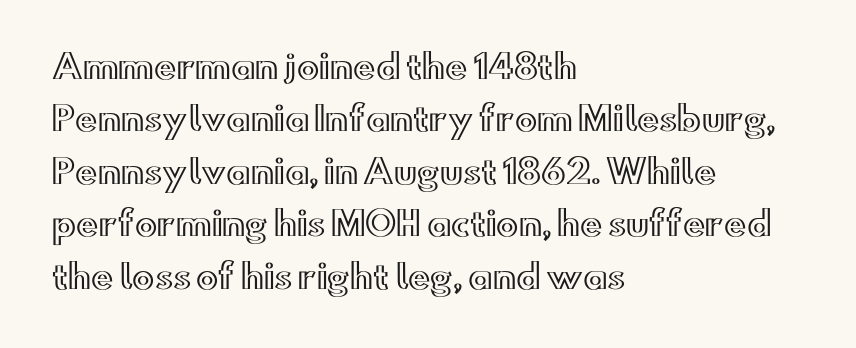
{"italic": "no", "width": "wide", "x_height": "small", "monospaced": "no", "underline": "no", "align": "left", "line_spacing": "normal", "line_spacing_ratio": 1.59, "letter_spacing": "normal", "letter_spacing_em": 0.0, "glyph_px": 33}
